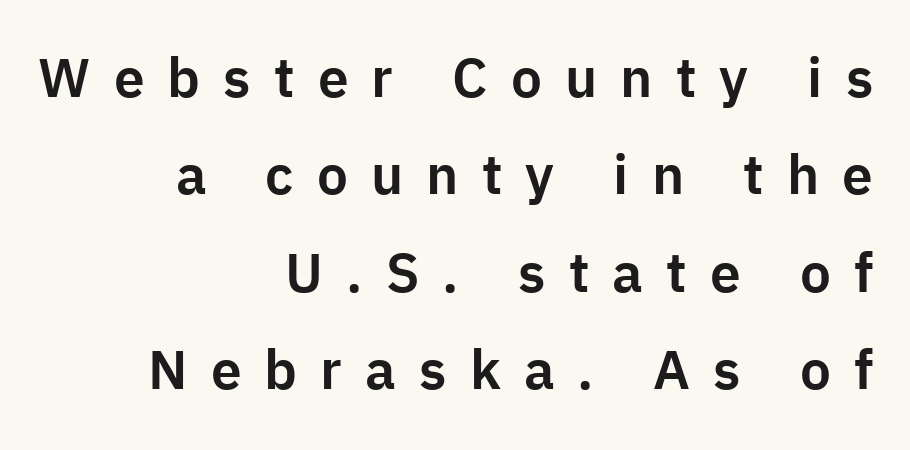
{"serif": "no", "italic": "no", "width": "normal", "stroke_contrast": "low", "x_height": "medium", "monospaced": "no", "underline": "no", "align": "right", "line_spacing_ratio": 1.77, "letter_spacing": "wide", "letter_spacing_em": 0.42, "glyph_px": 55}
